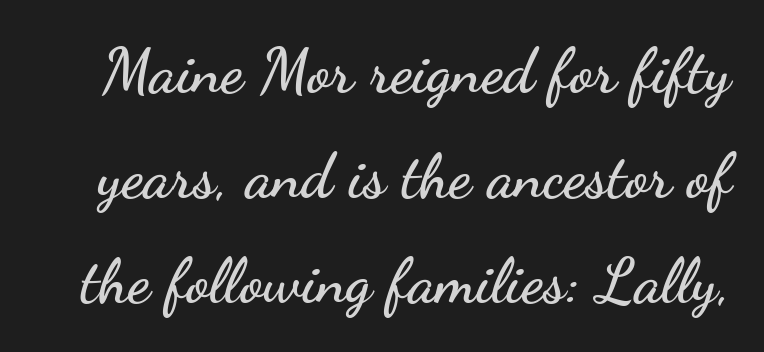
Q: Is the text italic (slanted)? A: Yes.
Q: Is the typeface a serif or a sans-serif typeface? A: Sans-serif.
Q: Is the text underlined? A: No.
Q: Is the spacing between letters normal or unusually wide? A: Normal.
Q: Is the spacing between lines tight, normal or loose? A: Normal.
Q: Width (condensed, normal, or wide)? A: Wide.
Q: Stroke contrast? A: Low.
Q: x-height? A: Small.
Q: Monospaced? A: No.
